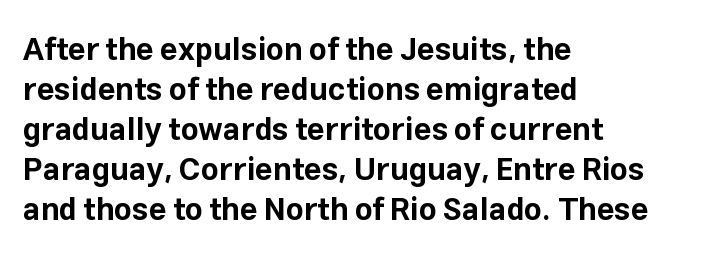
The image shows 31 px bold sans-serif type, upright; set left-aligned, normal line spacing (1.29x), normal letter spacing, not underlined; low stroke contrast and a medium x-height.
